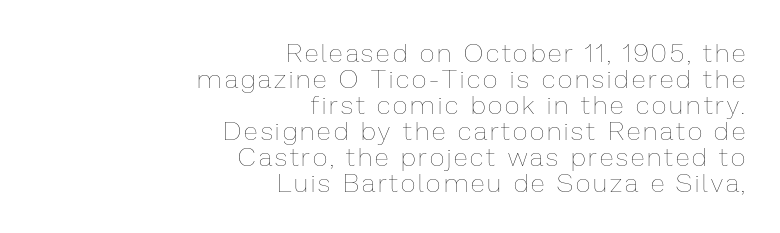
{"italic": "no", "bold": "no", "underline": "no", "align": "right", "line_spacing": "tight", "line_spacing_ratio": 1.0, "glyph_px": 26}
